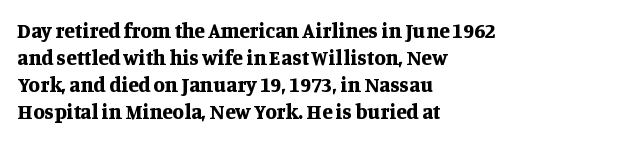
The image shows 21 px bold type, upright; set left-aligned, normal line spacing (1.29x), normal letter spacing, not underlined.
